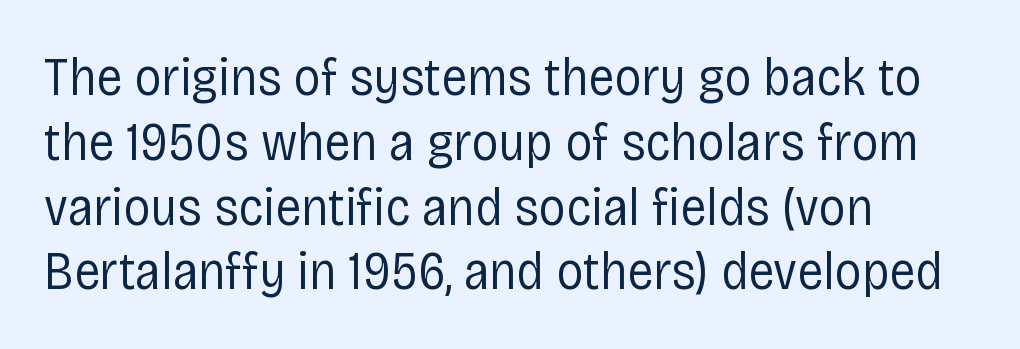
The image shows 54 px regular-weight, condensed sans-serif type, upright; set left-aligned, line spacing 1.2x, normal letter spacing, not underlined; low stroke contrast and a large x-height.
